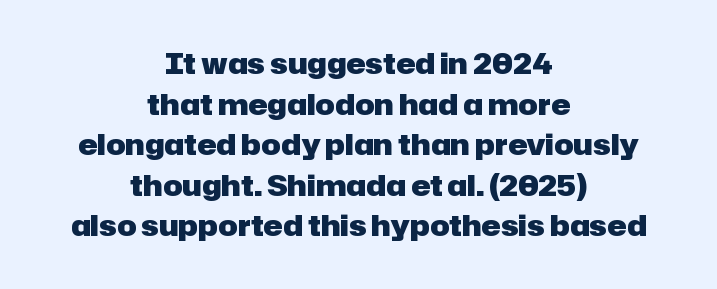
Q: Is the text bold? A: Yes.
Q: Is the text italic (slanted)? A: No, it is upright.
Q: Is the typeface a serif or a sans-serif typeface? A: Sans-serif.
Q: Is the text underlined? A: No.
Q: How is the paragraph aligned? A: Centered.
Q: Is the spacing between letters normal or unusually wide? A: Normal.
Q: Is the spacing between lines tight, normal or loose? A: Normal.
Q: Width (condensed, normal, or wide)? A: Normal.
Q: Stroke contrast? A: Low.
Q: x-height? A: Medium.
Q: Monospaced? A: No.
